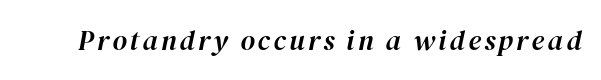
Q: Is the text italic (slanted)? A: Yes, it leans right by about 12 degrees.
Q: Is the text underlined? A: No.
Q: Width (condensed, normal, or wide)? A: Normal.
Q: Stroke contrast? A: High.
Q: x-height? A: Medium.
Q: Monospaced? A: No.
